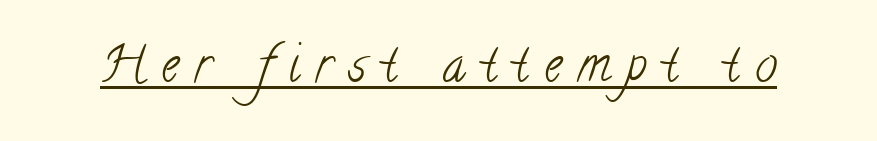
{"serif": "yes", "bold": "no", "weight": "light", "width": "condensed", "stroke_contrast": "low", "x_height": "small", "monospaced": "no", "underline": "yes", "letter_spacing": "wide", "letter_spacing_em": 0.31, "glyph_px": 50}
